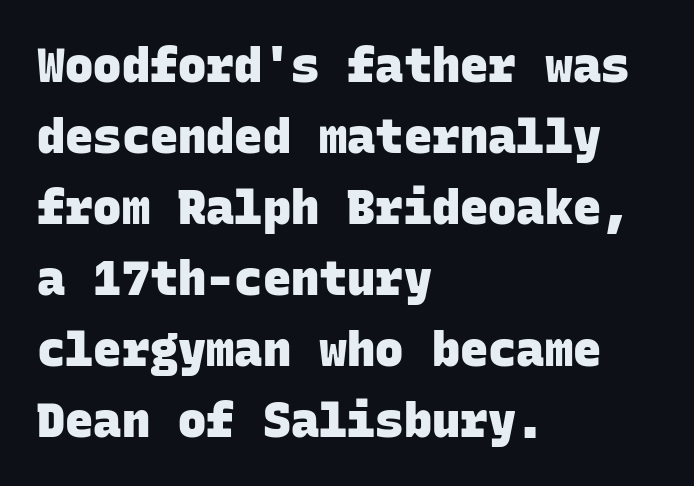
The image shows 47 px heavy sans-serif type, monospaced; set left-aligned, normal line spacing (1.51x), normal letter spacing, not underlined; low stroke contrast and a large x-height.
